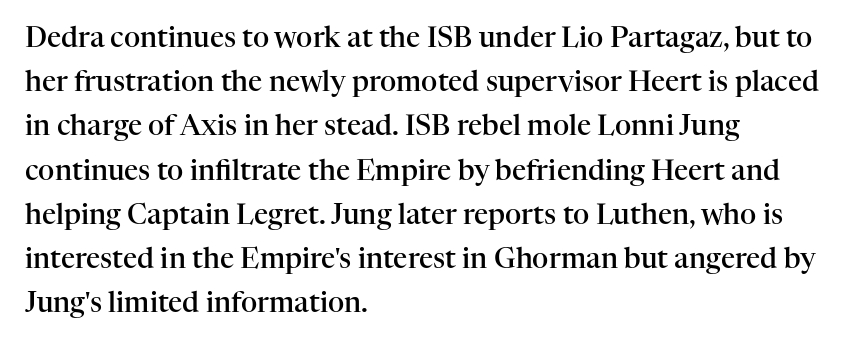
Q: Is the text bold? A: Semi-bold.
Q: Is the text italic (slanted)? A: No, it is upright.
Q: Is the typeface a serif or a sans-serif typeface? A: Serif.
Q: Is the text underlined? A: No.
Q: How is the paragraph aligned? A: Left-aligned.
Q: Is the spacing between letters normal or unusually wide? A: Normal.
Q: Is the spacing between lines tight, normal or loose? A: Normal.
Q: Width (condensed, normal, or wide)? A: Normal.
Q: Stroke contrast? A: High.
Q: x-height? A: Medium.
Q: Monospaced? A: No.
